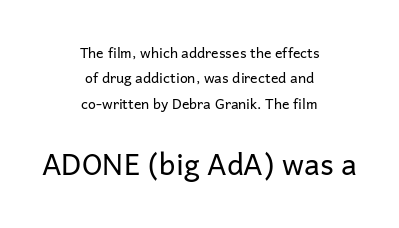
The image shows 29 px regular-weight sans-serif type, upright; set centered, line spacing 1.81x, normal letter spacing, not underlined; the second (bottom) block is 2.07x larger; low stroke contrast and a medium x-height.
